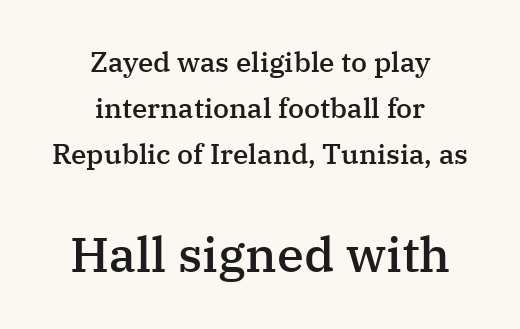
{"serif": "yes", "italic": "no", "bold": "semi", "weight": "semibold", "width": "normal", "stroke_contrast": "medium", "x_height": "medium", "monospaced": "no", "underline": "no", "align": "center", "line_spacing": "normal", "line_spacing_ratio": 1.65, "letter_spacing": "normal", "letter_spacing_em": 0.0, "larger_block": "second", "size_ratio": 1.75, "glyph_px": 49}
